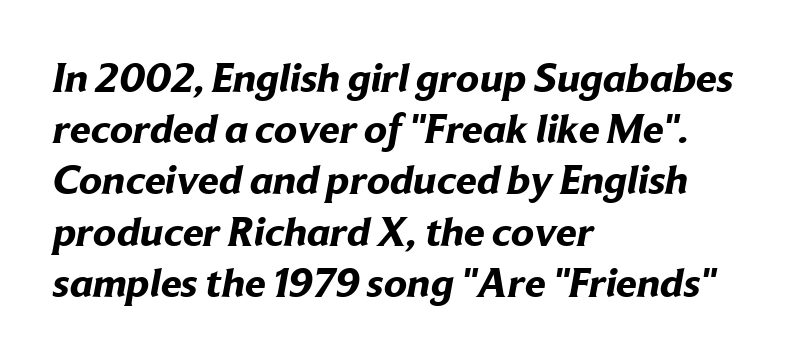
{"serif": "no", "bold": "yes", "weight": "bold", "width": "normal", "stroke_contrast": "low", "x_height": "medium", "monospaced": "no", "underline": "no", "align": "left", "line_spacing_ratio": 1.22, "letter_spacing": "normal", "letter_spacing_em": 0.0, "glyph_px": 42}
